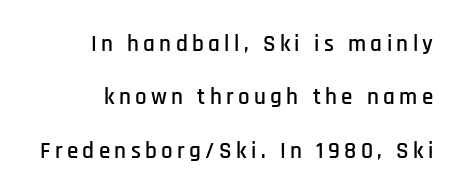
The image shows 23 px text type, upright; set right-aligned, loose line spacing (2.32x), not underlined.
